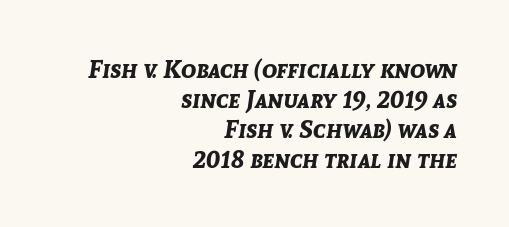
The image shows 25 px bold type, italic (leaning right); set right-aligned, line spacing 1.2x, normal letter spacing, not underlined.
